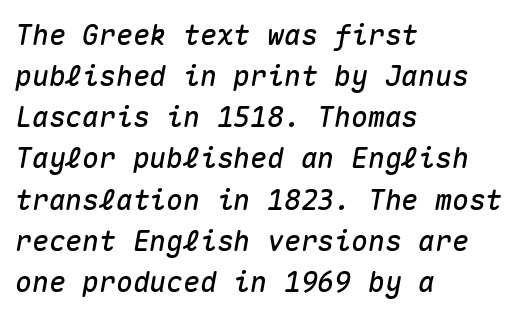
{"italic": "yes", "lean": "right", "slant_degrees": 10, "width": "normal", "stroke_contrast": "medium", "x_height": "medium", "monospaced": "yes", "underline": "no", "align": "left", "line_spacing": "normal", "line_spacing_ratio": 1.47, "letter_spacing": "normal", "letter_spacing_em": 0.0, "glyph_px": 28}
